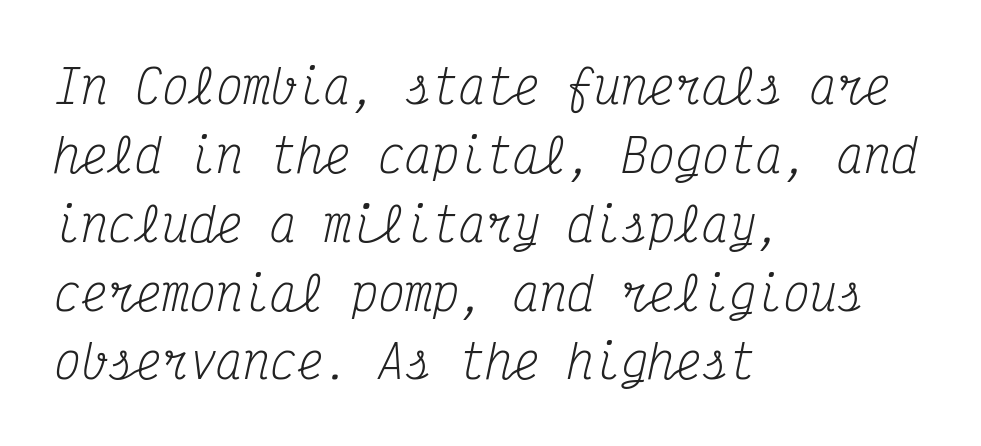
These lines sit exactly where default settings would place them. Is this a fixed-width face? Yes — each glyph sits in an identical cell. The compositor pushed each line to the left boundary. Yep, that's italic — everything's leaning. A clean baseline with only descenders dipping below it.
